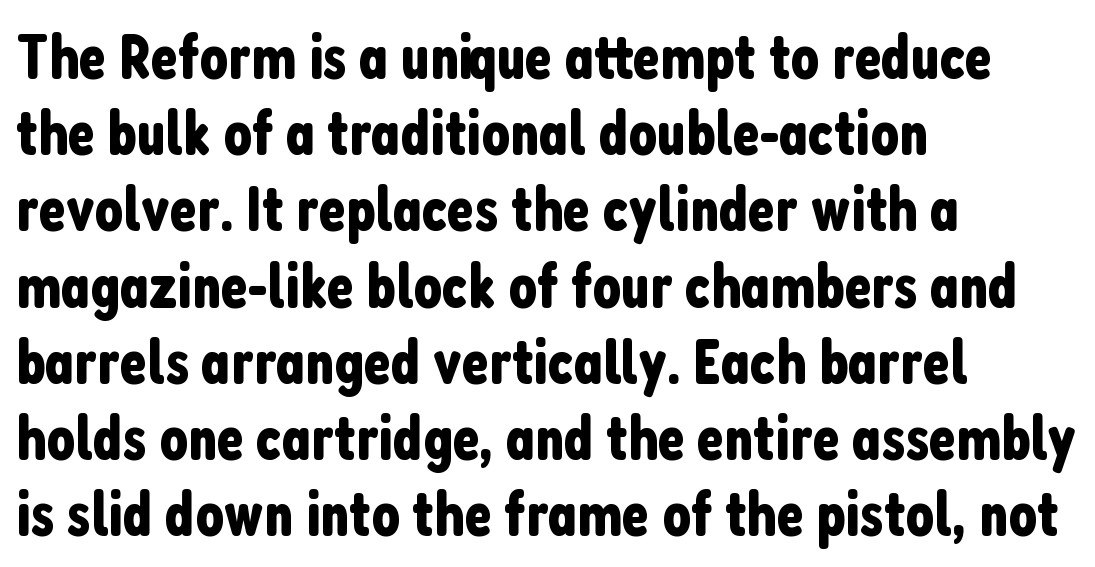
Q: Is the text italic (slanted)? A: No, it is upright.
Q: Is the typeface a serif or a sans-serif typeface? A: Sans-serif.
Q: Is the text underlined? A: No.
Q: How is the paragraph aligned? A: Left-aligned.
Q: Is the spacing between letters normal or unusually wide? A: Normal.
Q: Width (condensed, normal, or wide)? A: Condensed.
Q: Stroke contrast? A: Low.
Q: x-height? A: Medium.
Q: Monospaced? A: No.
